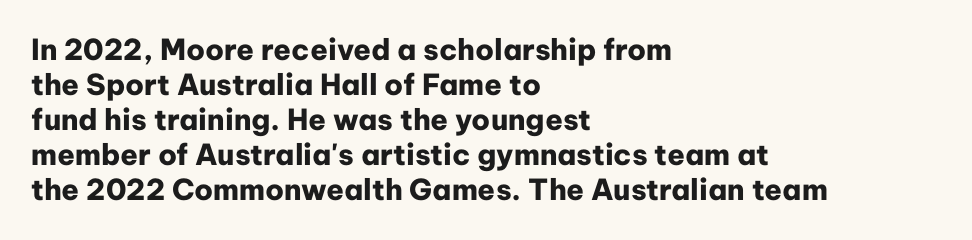
The image shows 29 px heavy sans-serif type, upright; set left-aligned, line spacing 1.21x, normal letter spacing, not underlined; low stroke contrast and a medium x-height.
